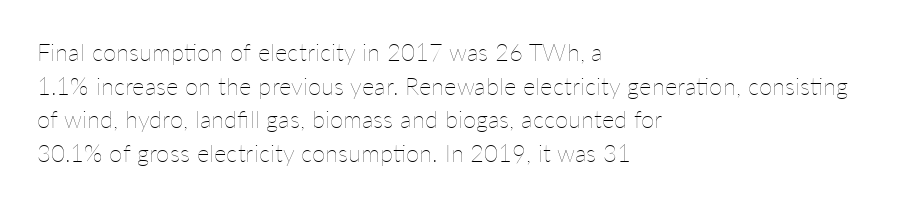
Q: Is the text bold? A: No.
Q: Is the text italic (slanted)? A: No, it is upright.
Q: Is the text underlined? A: No.
Q: How is the paragraph aligned? A: Left-aligned.
Q: Is the spacing between letters normal or unusually wide? A: Normal.
Q: Is the spacing between lines tight, normal or loose? A: Normal.
